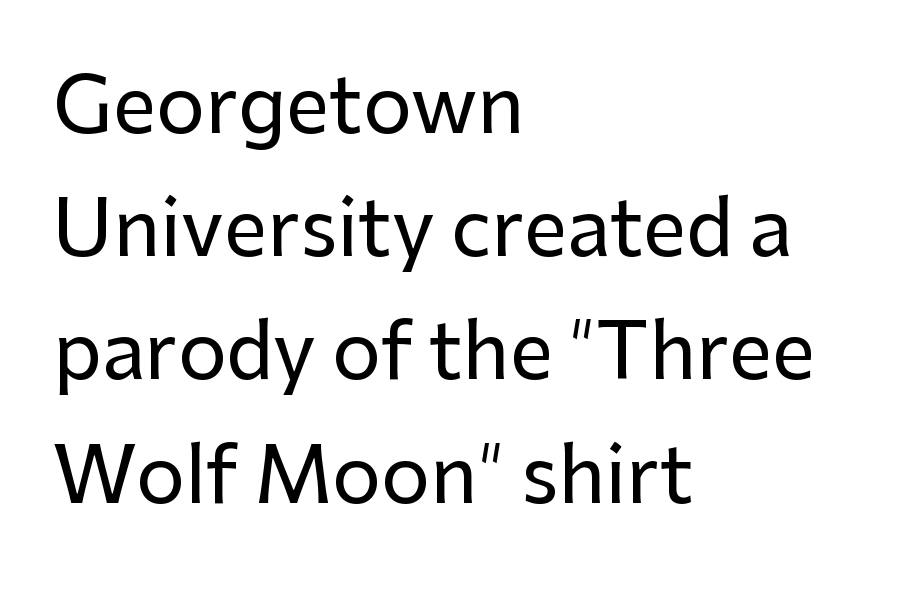
Typeset ragged right — the left edge is the straight one. Letters rest on an invisible, unmarked baseline. Character widths vary here, with narrow letters taking less room than wide ones. Italic: no, the glyphs are upright roman.
